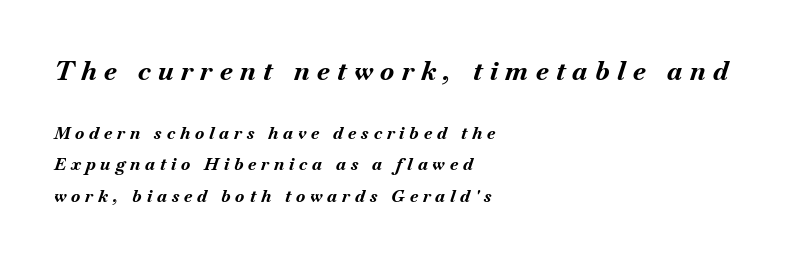
{"italic": "yes", "lean": "right", "slant_degrees": 18, "bold": "yes", "underline": "no", "align": "left", "line_spacing_ratio": 1.83, "letter_spacing": "wide", "letter_spacing_em": 0.29, "larger_block": "first", "size_ratio": 1.53, "glyph_px": 26}
